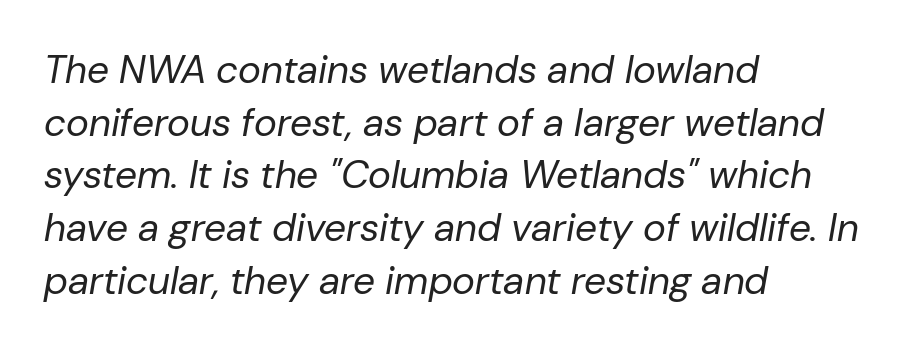
Q: Is the text bold? A: No.
Q: Is the text italic (slanted)? A: Yes, it leans right by about 10 degrees.
Q: Is the text underlined? A: No.
Q: How is the paragraph aligned? A: Left-aligned.
Q: Is the spacing between letters normal or unusually wide? A: Normal.
Q: Is the spacing between lines tight, normal or loose? A: Normal.
Q: Width (condensed, normal, or wide)? A: Normal.
Q: Stroke contrast? A: Low.
Q: x-height? A: Medium.
Q: Monospaced? A: No.
